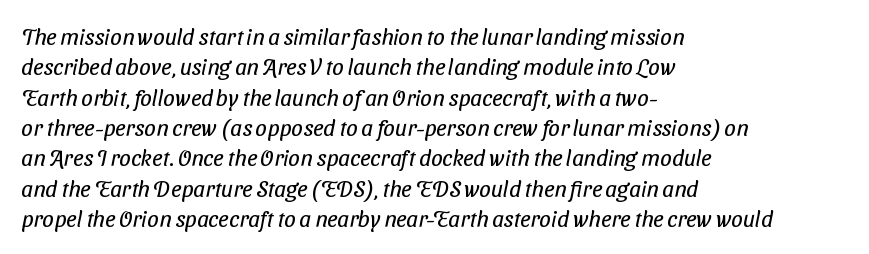
{"bold": "no", "underline": "no", "align": "left", "line_spacing": "normal", "line_spacing_ratio": 1.32, "letter_spacing": "normal", "letter_spacing_em": 0.0, "glyph_px": 23}
